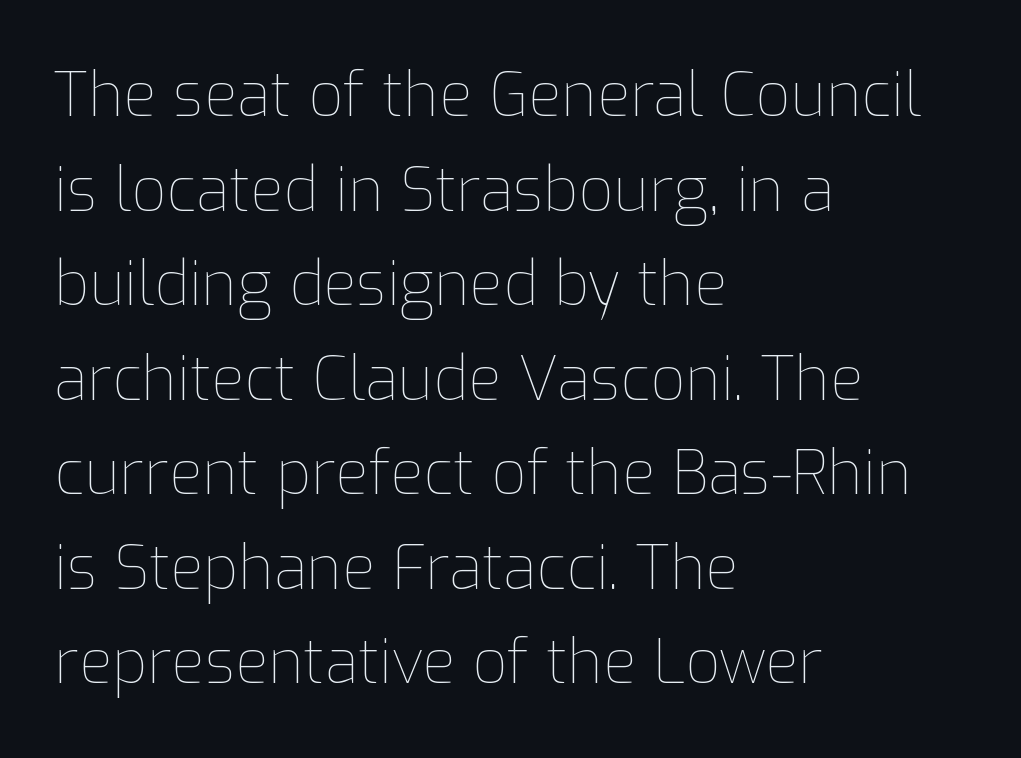
Q: Is the text bold? A: No.
Q: Is the text italic (slanted)? A: No, it is upright.
Q: Is the text underlined? A: No.
Q: How is the paragraph aligned? A: Left-aligned.
Q: Is the spacing between letters normal or unusually wide? A: Normal.
Q: Is the spacing between lines tight, normal or loose? A: Normal.
Q: Width (condensed, normal, or wide)? A: Normal.
Q: Stroke contrast? A: Low.
Q: x-height? A: Medium.
Q: Monospaced? A: No.
